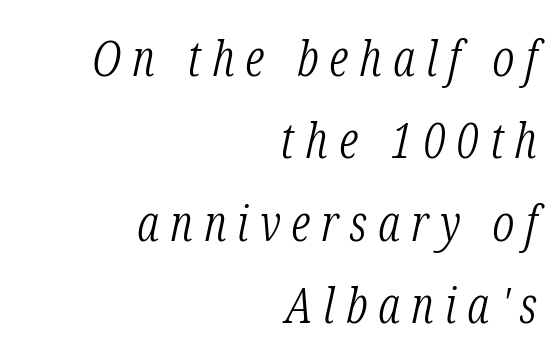
The image shows 50 px light, condensed serif type, italic (leaning right); set right-aligned, normal line spacing (1.65x), unusually wide letter spacing (+0.22 em), not underlined; low stroke contrast and a medium x-height.
